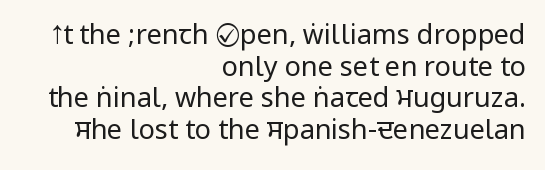
The image shows 27 px text type, upright; set right-aligned, line spacing 1.17x, normal letter spacing, not underlined.
